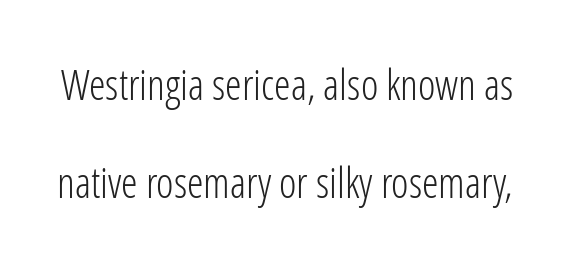
Q: Is the text bold? A: No.
Q: Is the text italic (slanted)? A: No, it is upright.
Q: Is the typeface a serif or a sans-serif typeface? A: Sans-serif.
Q: Is the text underlined? A: No.
Q: Is the spacing between letters normal or unusually wide? A: Normal.
Q: Is the spacing between lines tight, normal or loose? A: Loose.
Q: Width (condensed, normal, or wide)? A: Condensed.
Q: Stroke contrast? A: Low.
Q: x-height? A: Medium.
Q: Monospaced? A: No.
